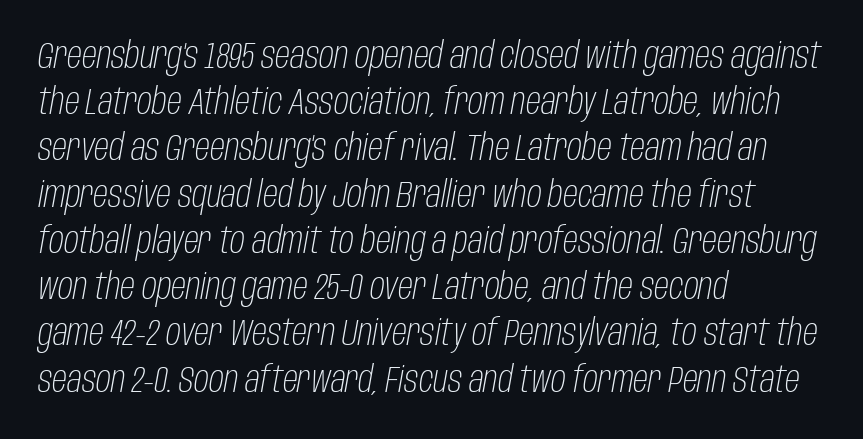
{"italic": "yes", "lean": "right", "slant_degrees": 10, "bold": "no", "weight": "light", "width": "condensed", "stroke_contrast": "low", "x_height": "large", "monospaced": "no", "underline": "no", "align": "left", "line_spacing": "normal", "line_spacing_ratio": 1.25, "letter_spacing": "normal", "letter_spacing_em": 0.0, "glyph_px": 37}
